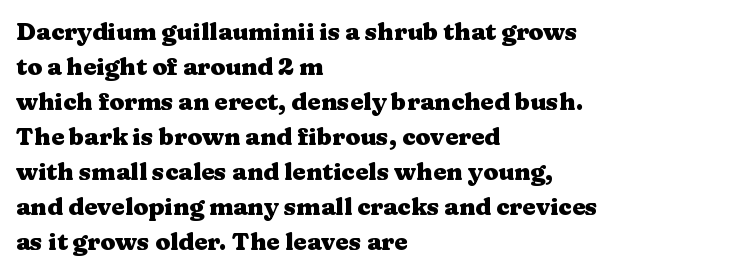
The image shows 24 px bold type, upright; set left-aligned, normal line spacing (1.46x), normal letter spacing, not underlined.
